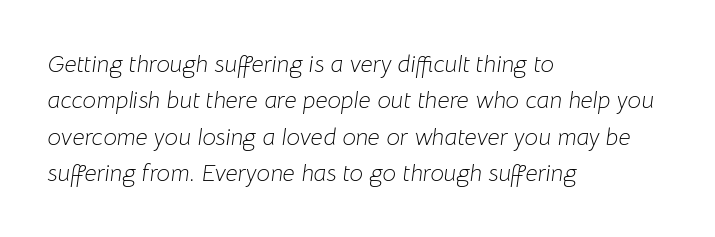
{"italic": "yes", "lean": "right", "slant_degrees": 8, "bold": "no", "underline": "no", "align": "left", "line_spacing": "normal", "line_spacing_ratio": 1.52, "letter_spacing": "normal", "letter_spacing_em": 0.0, "glyph_px": 24}
